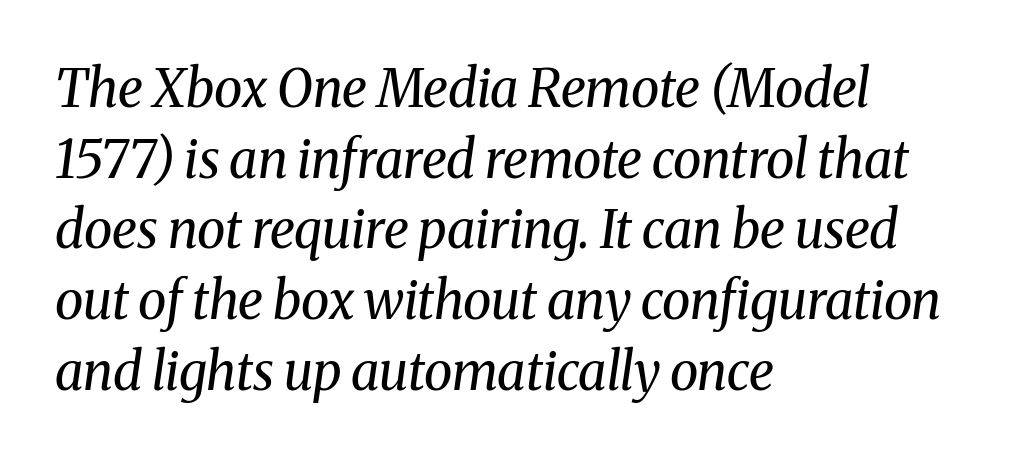
The image shows 52 px regular-weight serif type, italic (leaning right); set left-aligned, normal line spacing (1.36x), normal letter spacing, not underlined; medium stroke contrast and a medium x-height.
